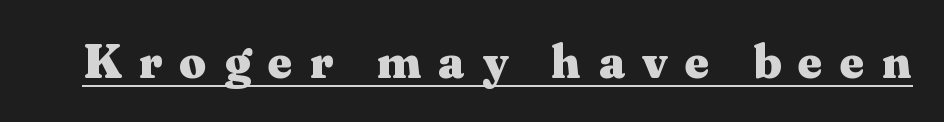
{"serif": "yes", "italic": "no", "bold": "yes", "weight": "heavy", "width": "wide", "stroke_contrast": "medium", "x_height": "medium", "monospaced": "no", "underline": "yes", "letter_spacing": "wide", "letter_spacing_em": 0.37, "glyph_px": 47}
